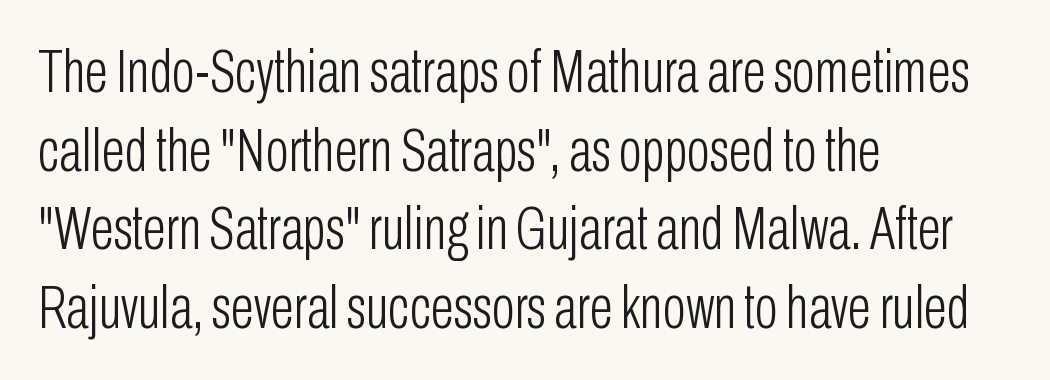
The image shows 61 px light, condensed sans-serif type, upright; set left-aligned, normal line spacing (1.29x), normal letter spacing, not underlined; low stroke contrast and a medium x-height.
